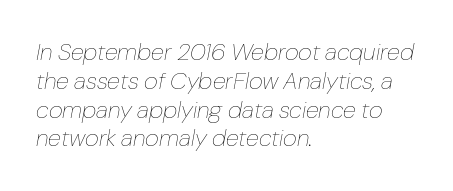
Q: Is the text bold? A: No.
Q: Is the text italic (slanted)? A: Yes, it leans right by about 10 degrees.
Q: Is the text underlined? A: No.
Q: How is the paragraph aligned? A: Left-aligned.
Q: Is the spacing between letters normal or unusually wide? A: Normal.
